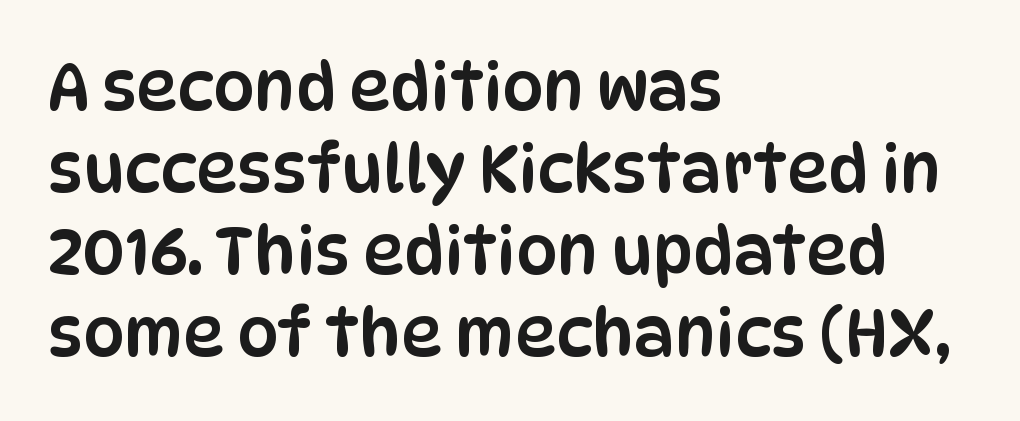
{"serif": "no", "italic": "no", "width": "condensed", "stroke_contrast": "low", "x_height": "large", "monospaced": "no", "underline": "no", "align": "left", "line_spacing": "normal", "line_spacing_ratio": 1.26, "letter_spacing": "normal", "letter_spacing_em": 0.0, "glyph_px": 65}
